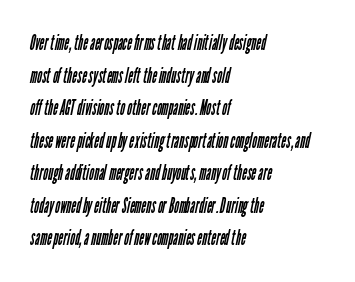
{"bold": "no", "underline": "no", "align": "left", "line_spacing": "normal", "line_spacing_ratio": 1.55, "letter_spacing": "normal", "letter_spacing_em": 0.0, "glyph_px": 21}
